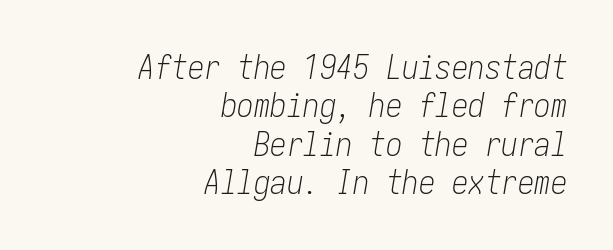
Does the copy run flush right? Yes — the right margin is perfectly even. Does the lettering tilt? It does — this is italic. The line texture is even and compact thanks to regular tracking. The weight would be labelled regular, book, light, or lighter still. Check the space under the baseline: it is left empty.
